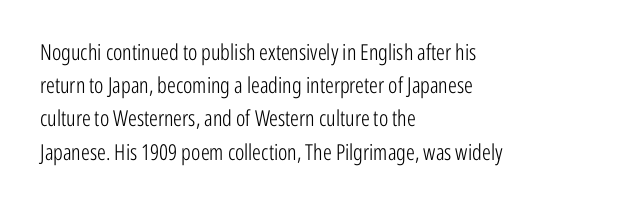
Tall strokes in this sample are plumb rather than angled. Weight: regular or lighter. Tracking value appears to be zero — textbook default spacing. The passage shown stacks its lines at a standard gap. The lines in this sample share a left origin and differ only in where they stop. Anything drawn beneath the words? Only blank space.
